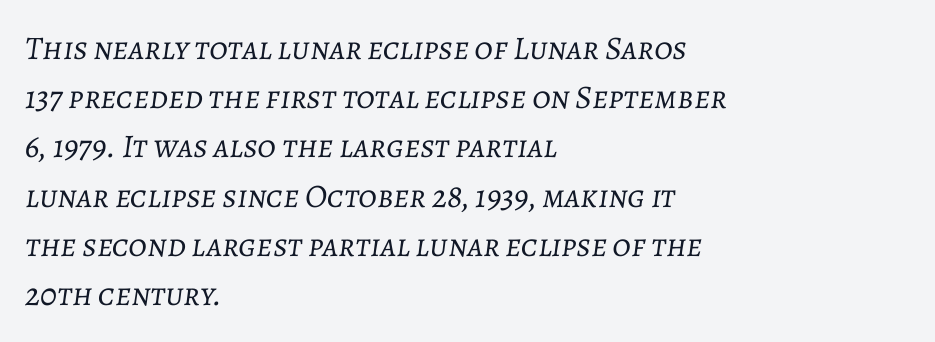
The image shows 33 px light type, italic (leaning right); set left-aligned, normal line spacing (1.49x), normal letter spacing, not underlined; low stroke contrast and a medium x-height.
